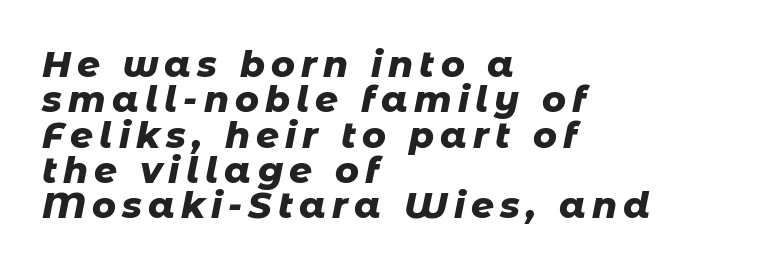
Q: Is the text bold? A: Yes.
Q: Is the text italic (slanted)? A: Yes, it leans right by about 11 degrees.
Q: Is the text underlined? A: No.
Q: How is the paragraph aligned? A: Left-aligned.
Q: Is the spacing between lines tight, normal or loose? A: Tight.
Q: Width (condensed, normal, or wide)? A: Normal.
Q: Stroke contrast? A: Low.
Q: x-height? A: Medium.
Q: Monospaced? A: No.
